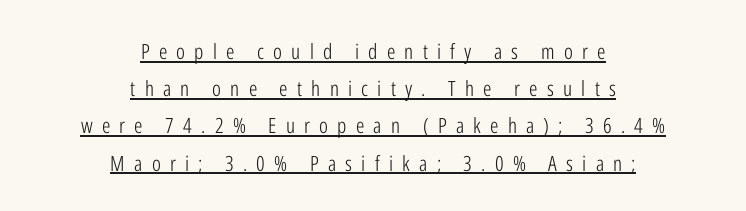
The image shows 21 px text type, upright; set centered, line spacing 1.77x, unusually wide letter spacing (+0.44 em), underlined.
